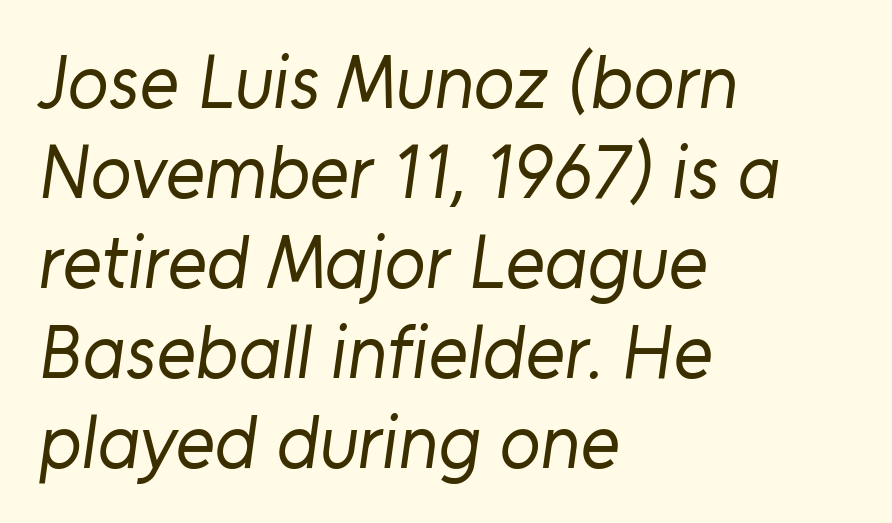
The image shows 75 px regular-weight sans-serif type; set left-aligned, line spacing 1.2x, normal letter spacing, not underlined; low stroke contrast and a medium x-height.
